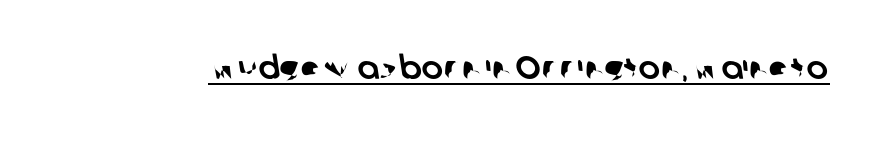
{"serif": "no", "width": "normal", "stroke_contrast": "low", "x_height": "medium", "monospaced": "no", "underline": "yes", "letter_spacing": "normal", "letter_spacing_em": 0.0, "glyph_px": 32}
